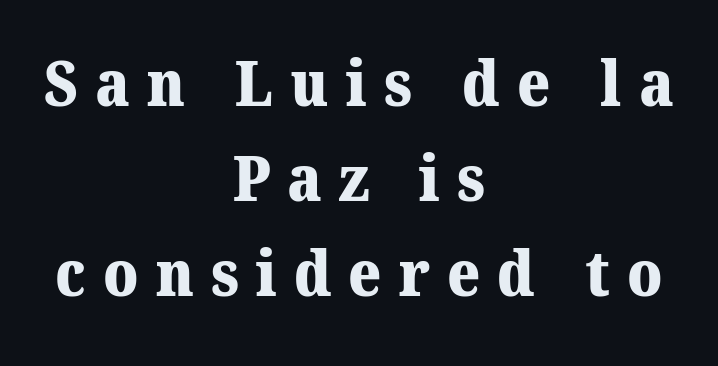
Clear beneath every line of the passage. Looks like regular typesetting: each glyph gets only the width it needs. These lines are centered, leaving both edges ragged. These lines sit exactly where default settings would place them. Look at the stroke-to-counter ratio: heavy, a bold. There is plenty of visible air inserted between adjacent glyphs.
